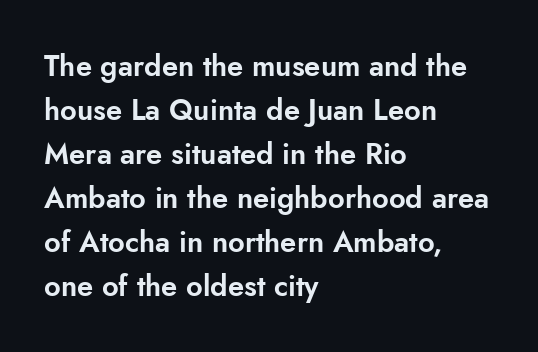
Q: Is the text italic (slanted)? A: No, it is upright.
Q: Is the typeface a serif or a sans-serif typeface? A: Sans-serif.
Q: Is the text underlined? A: No.
Q: How is the paragraph aligned? A: Left-aligned.
Q: Is the spacing between letters normal or unusually wide? A: Normal.
Q: Is the spacing between lines tight, normal or loose? A: Normal.
Q: Width (condensed, normal, or wide)? A: Normal.
Q: Stroke contrast? A: Low.
Q: x-height? A: Small.
Q: Monospaced? A: No.
